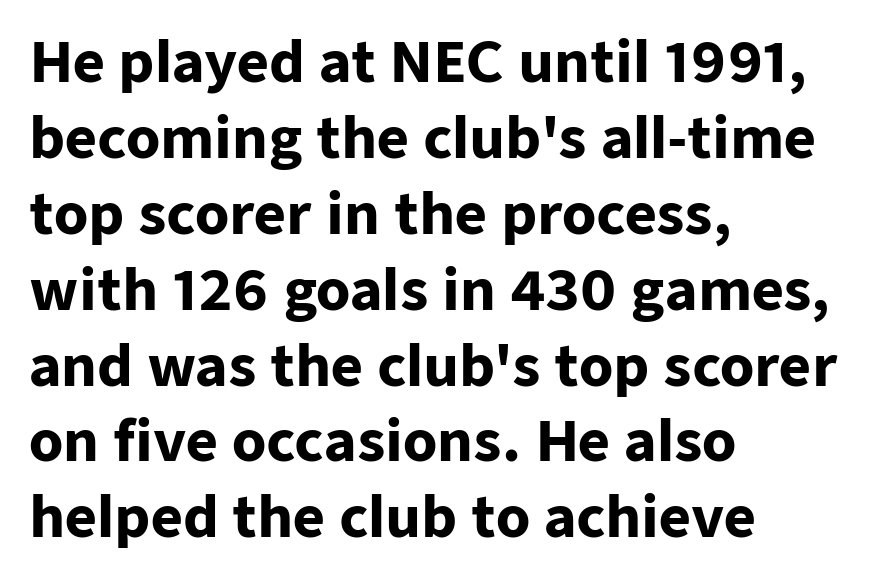
{"serif": "no", "italic": "no", "bold": "yes", "weight": "heavy", "width": "normal", "stroke_contrast": "low", "x_height": "medium", "monospaced": "no", "underline": "no", "align": "left", "line_spacing": "normal", "line_spacing_ratio": 1.38, "letter_spacing": "normal", "letter_spacing_em": 0.0, "glyph_px": 55}
